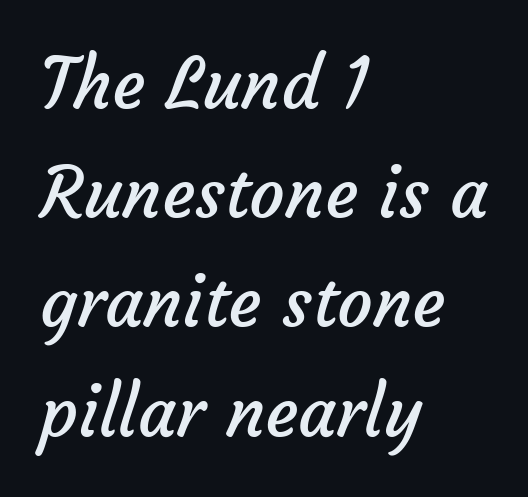
The image shows 70 px regular-weight sans-serif type; set left-aligned, normal line spacing (1.56x), normal letter spacing, not underlined; low stroke contrast and a medium x-height.
